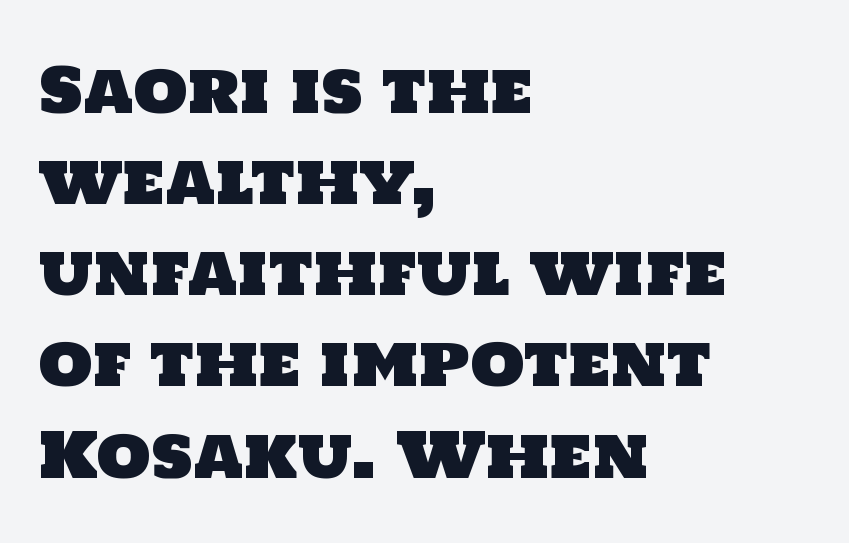
The image shows 62 px sans-serif type; set left-aligned, normal line spacing (1.47x), normal letter spacing, not underlined; low stroke contrast and a large x-height.
